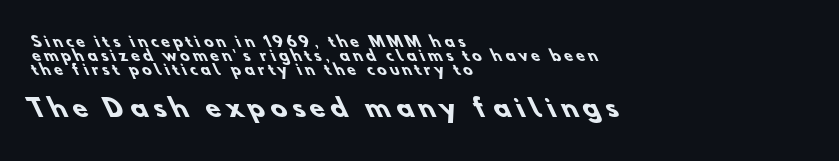
Horizontal bands of white between lines are thin slivers. Each word looks stretched out because of the extra space between its letters. Check the space under the baseline: it is left empty. The text block is weighted toward the left margin, trailing off unevenly rightward. Heavy-handed strokes throughout: this text is bold. The second block has been scaled up relative to the first.
